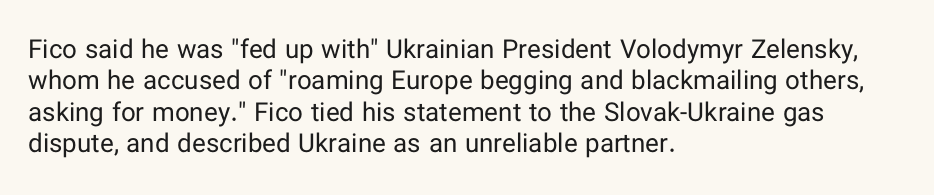
What stands out about the letter spacing? Nothing — it is the standard amount. The rendering anchors every line to the left-hand side. A light-to-regular cut is what we see here. Ordinary non-slanted type is in use.
